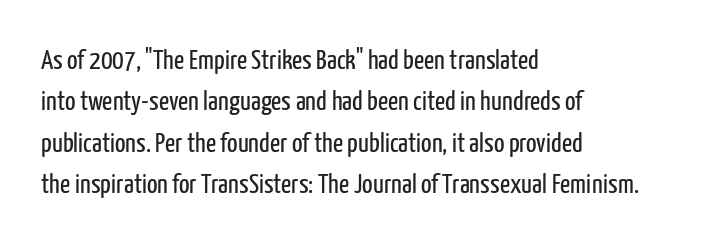
Q: Is the text bold? A: No.
Q: Is the text italic (slanted)? A: No, it is upright.
Q: Is the typeface a serif or a sans-serif typeface? A: Sans-serif.
Q: Is the text underlined? A: No.
Q: How is the paragraph aligned? A: Left-aligned.
Q: Is the spacing between letters normal or unusually wide? A: Normal.
Q: Is the spacing between lines tight, normal or loose? A: Normal.
Q: Width (condensed, normal, or wide)? A: Condensed.
Q: Stroke contrast? A: Low.
Q: x-height? A: Medium.
Q: Monospaced? A: No.
